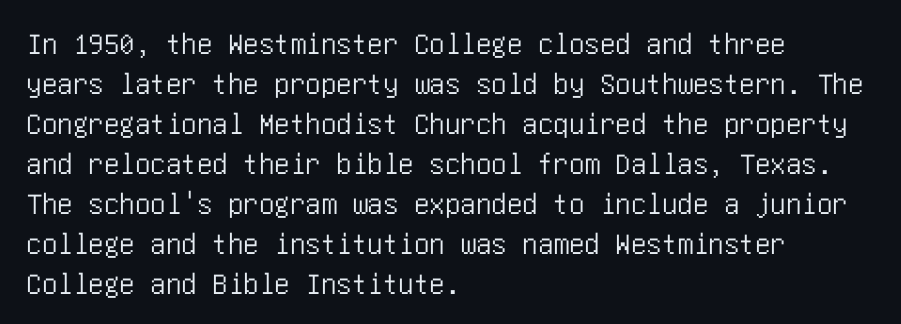
Q: Is the text italic (slanted)? A: No, it is upright.
Q: Is the typeface a serif or a sans-serif typeface? A: Sans-serif.
Q: Is the text underlined? A: No.
Q: How is the paragraph aligned? A: Left-aligned.
Q: Is the spacing between letters normal or unusually wide? A: Normal.
Q: Is the spacing between lines tight, normal or loose? A: Normal.
Q: Width (condensed, normal, or wide)? A: Condensed.
Q: Stroke contrast? A: Low.
Q: x-height? A: Large.
